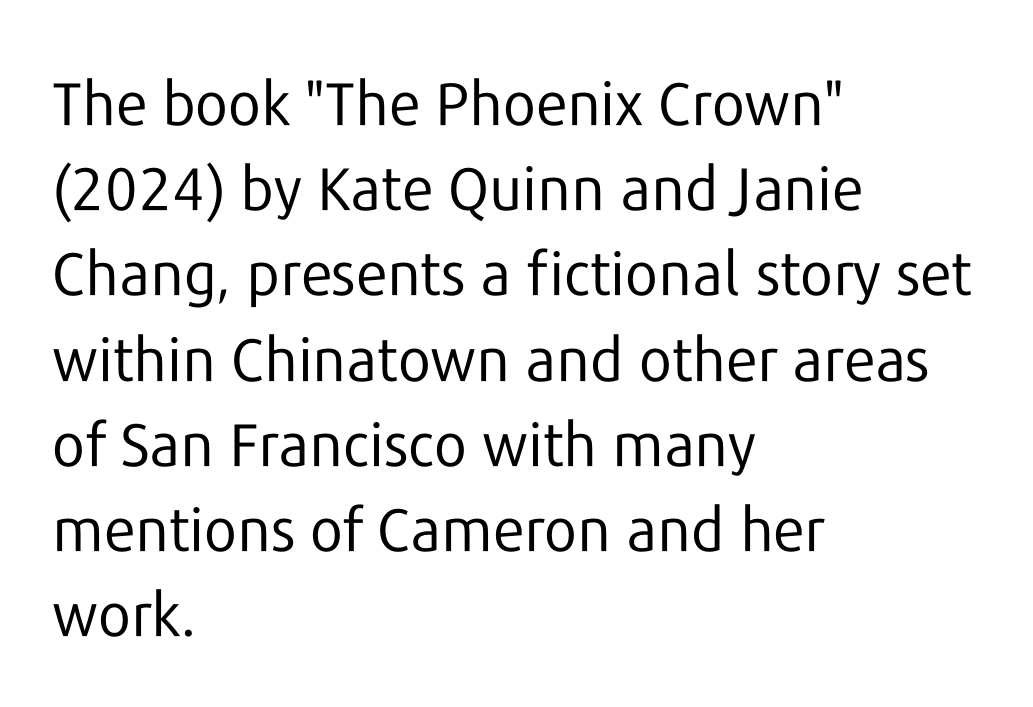
The rendering anchors every line to the left-hand side. Serifs: no, the terminals of the letterforms are clean. A typesetter would call this proportional, since set widths differ per character. Unbolded letterforms with no extra heft.
